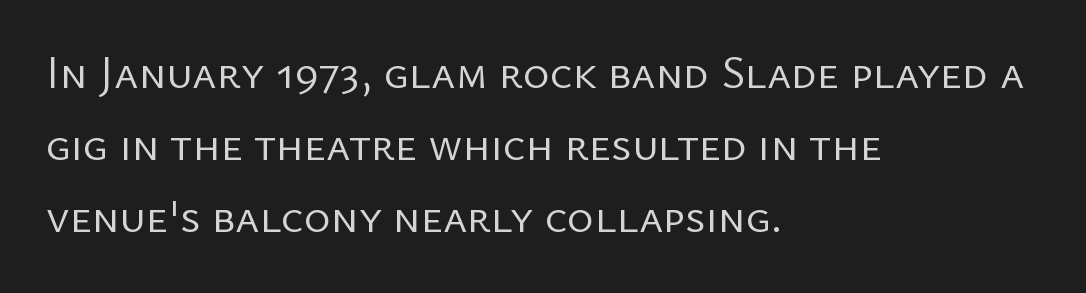
Inter-character spacing is left at the font's built-in metrics. Ordinary non-slanted type is in use. Stem width sits at or under what a default text font uses. The rendering uses a moderate line-height, typical for paragraphs.
